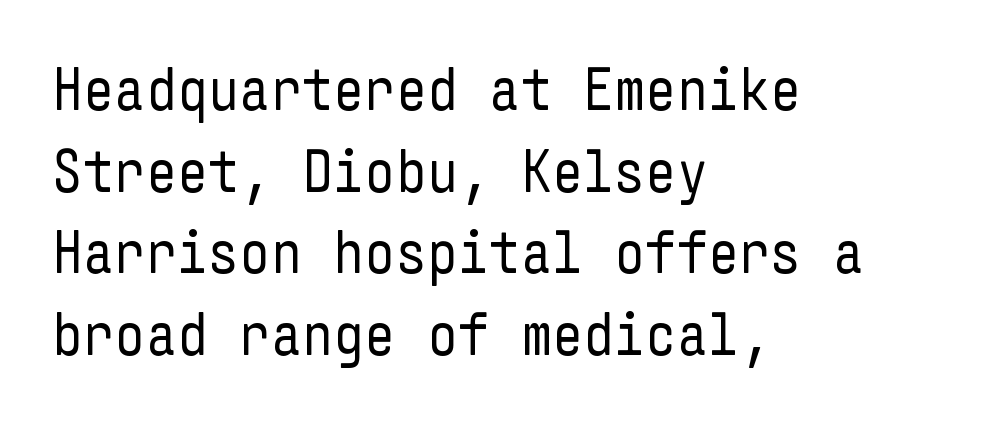
Students, note that the glyphs here touch the page at normal intervals. Vertical stems look standard width or narrower in stroke. The setting favours the left margin, as ordinary paragraphs usually do. Ordinary non-slanted type is in use. The passage shown is not underscored anywhere.
